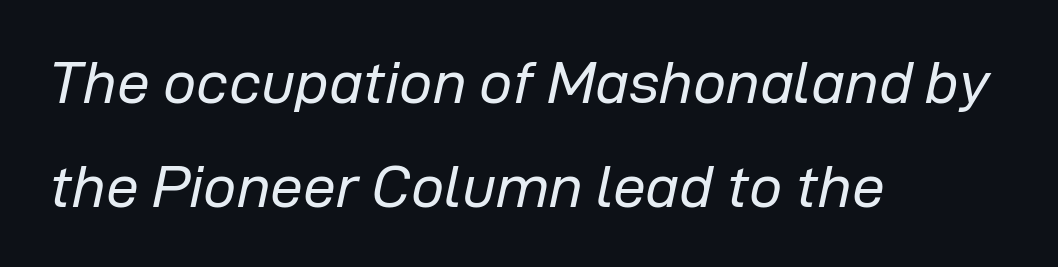
Counters stay open thanks to moderate or lighter strokes. Short and long lines alike share a common starting point at left. The space directly below the letters is spotless. The letters sit at their default tracking, neither squeezed nor spread. Compared with ordinary roman type, these characters are visibly tilted. The letters advance in unequal steps, a hallmark of proportional type.
